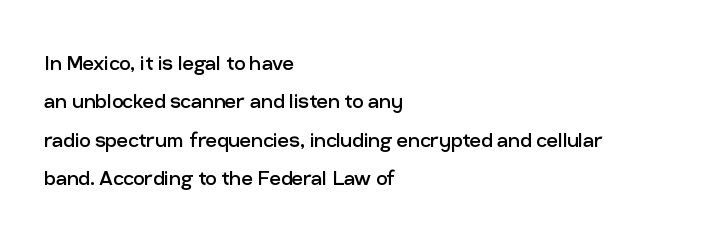
{"italic": "no", "bold": "no", "underline": "no", "align": "left", "line_spacing": "normal", "line_spacing_ratio": 1.54, "letter_spacing": "normal", "letter_spacing_em": 0.0, "glyph_px": 25}
